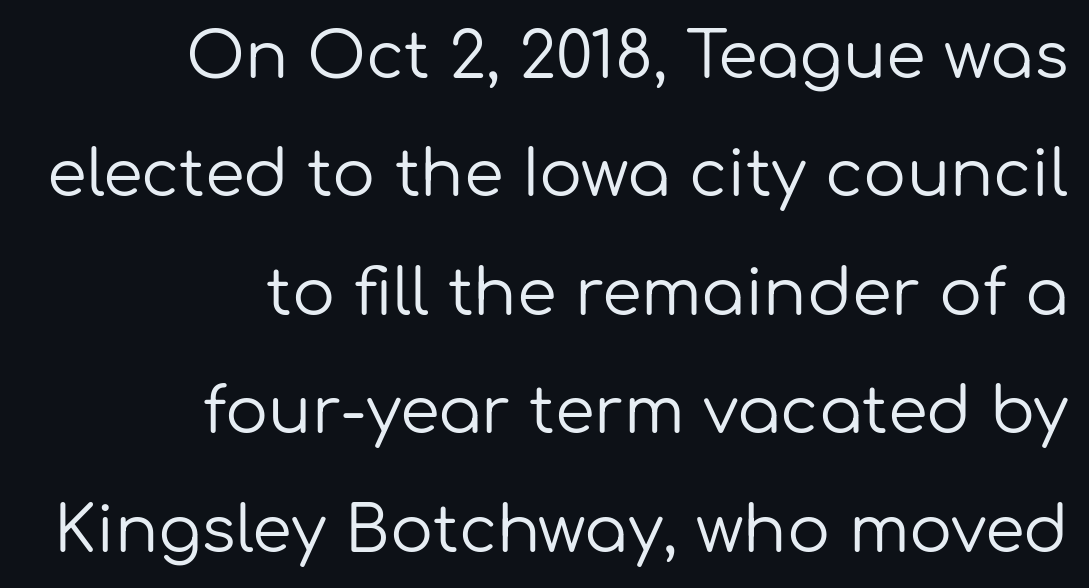
{"serif": "no", "italic": "no", "bold": "no", "weight": "regular", "width": "normal", "stroke_contrast": "low", "x_height": "medium", "monospaced": "no", "underline": "no", "align": "right", "line_spacing_ratio": 1.85, "letter_spacing": "normal", "letter_spacing_em": 0.0, "glyph_px": 64}
